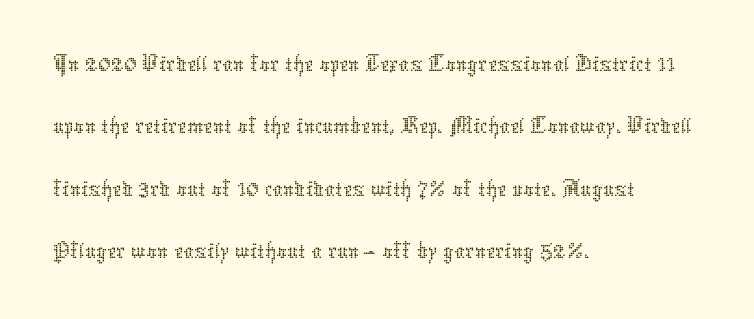
Q: Is the text bold? A: No.
Q: Is the text italic (slanted)? A: No, it is upright.
Q: Is the text underlined? A: No.
Q: How is the paragraph aligned? A: Left-aligned.
Q: Is the spacing between letters normal or unusually wide? A: Normal.
Q: Width (condensed, normal, or wide)? A: Normal.
Q: Stroke contrast? A: Low.
Q: x-height? A: Medium.
Q: Monospaced? A: No.
